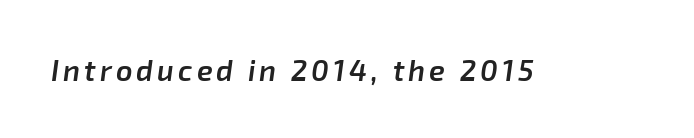
{"italic": "yes", "lean": "right", "slant_degrees": 8, "bold": "semi", "weight": "semibold", "width": "normal", "stroke_contrast": "low", "x_height": "medium", "monospaced": "no", "underline": "no", "glyph_px": 29}
